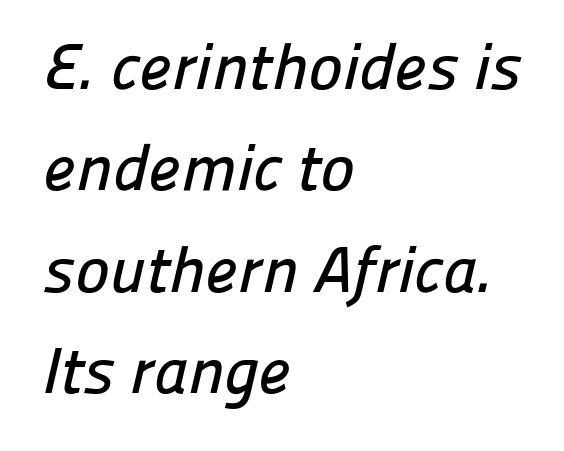
Q: Is the typeface a serif or a sans-serif typeface? A: Sans-serif.
Q: Is the text underlined? A: No.
Q: How is the paragraph aligned? A: Left-aligned.
Q: Is the spacing between letters normal or unusually wide? A: Normal.
Q: Is the spacing between lines tight, normal or loose? A: Normal.
Q: Width (condensed, normal, or wide)? A: Normal.
Q: Stroke contrast? A: Low.
Q: x-height? A: Medium.
Q: Monospaced? A: No.
